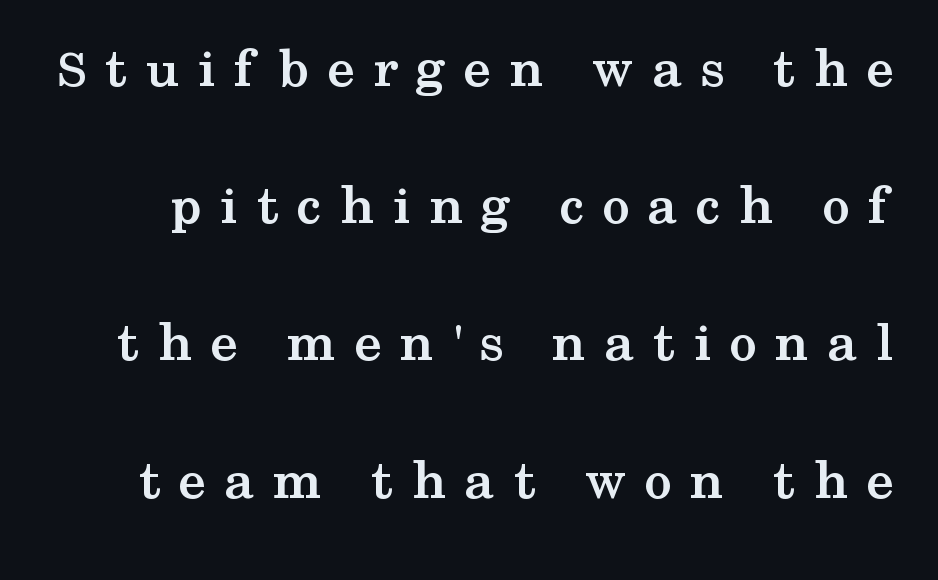
{"serif": "yes", "italic": "no", "bold": "yes", "weight": "semibold", "width": "wide", "stroke_contrast": "medium", "x_height": "medium", "monospaced": "no", "underline": "no", "line_spacing": "loose", "line_spacing_ratio": 2.45, "letter_spacing": "wide", "letter_spacing_em": 0.32, "glyph_px": 56}
